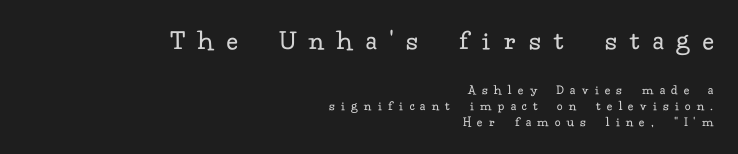
The image shows 29 px regular-weight serif type, upright; set right-aligned, tight line spacing (1.15x), unusually wide letter spacing (+0.47 em), not underlined; the first (top) block is 2.07x larger; low stroke contrast and a small x-height.
